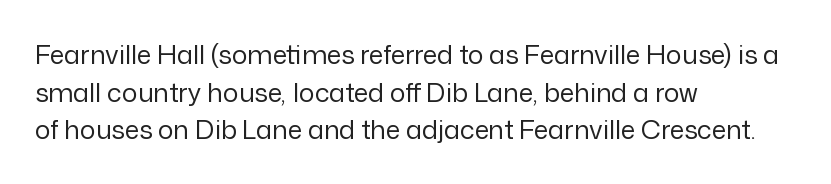
{"italic": "no", "bold": "no", "underline": "no", "align": "left", "line_spacing": "normal", "line_spacing_ratio": 1.45, "letter_spacing": "normal", "letter_spacing_em": 0.0, "glyph_px": 26}
